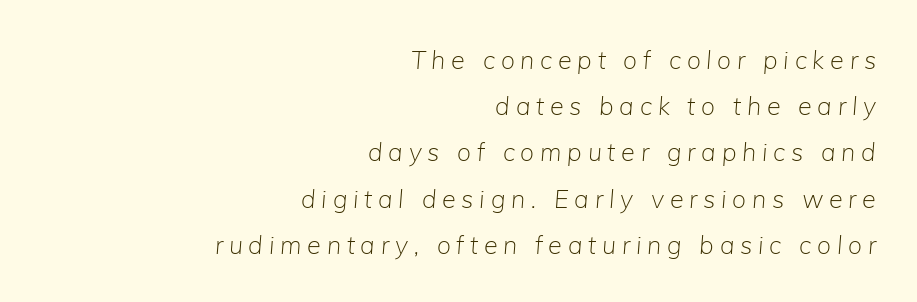
Q: Is the text bold? A: No.
Q: Is the text italic (slanted)? A: Yes, it leans right by about 5 degrees.
Q: Is the text underlined? A: No.
Q: How is the paragraph aligned? A: Right-aligned.
Q: Is the spacing between letters normal or unusually wide? A: Unusually wide.
